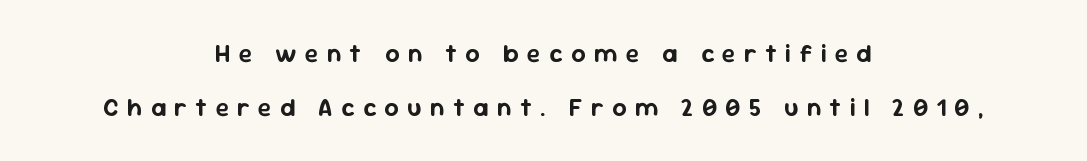
The rendering uses a large line-height, opening up the rows. Does the lettering tilt? It doesn't — this is upright. The lines are quadded center. The line texture is sparse and dotted thanks to wide tracking.
